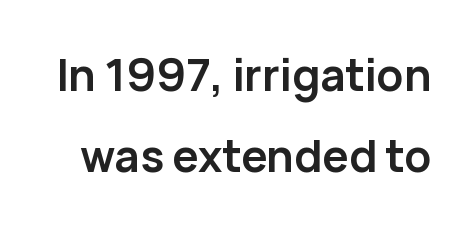
The image shows 44 px semibold sans-serif type, upright; set line spacing 1.83x, normal letter spacing, not underlined; low stroke contrast and a medium x-height.
